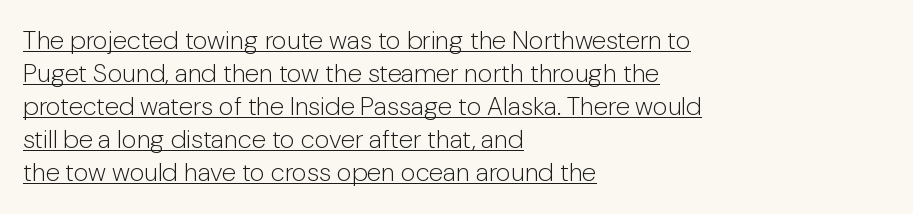
{"italic": "no", "bold": "no", "underline": "yes", "align": "left", "line_spacing": "normal", "line_spacing_ratio": 1.27, "letter_spacing": "normal", "letter_spacing_em": 0.0, "glyph_px": 26}
